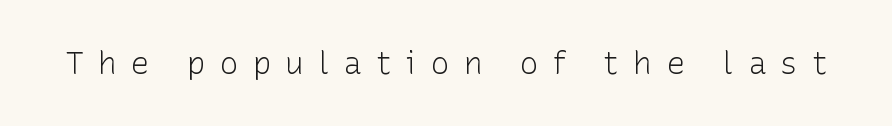
The image shows 31 px light sans-serif type, upright; set unusually wide letter spacing (+0.46 em), not underlined; low stroke contrast and a medium x-height.
